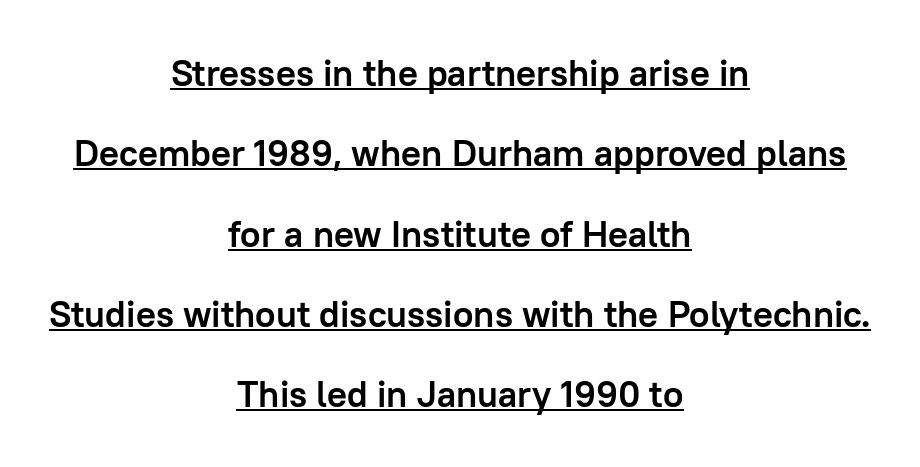
The image shows 37 px semibold sans-serif type, upright; set centered, loose line spacing (2.17x), normal letter spacing, underlined; low stroke contrast and a medium x-height.
